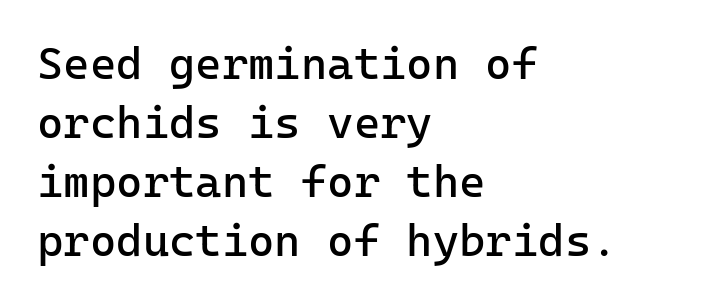
Q: Is the text bold? A: No.
Q: Is the text italic (slanted)? A: No, it is upright.
Q: Is the typeface a serif or a sans-serif typeface? A: Sans-serif.
Q: Is the text underlined? A: No.
Q: How is the paragraph aligned? A: Left-aligned.
Q: Is the spacing between letters normal or unusually wide? A: Normal.
Q: Is the spacing between lines tight, normal or loose? A: Normal.
Q: Width (condensed, normal, or wide)? A: Normal.
Q: Stroke contrast? A: Low.
Q: x-height? A: Medium.
Q: Monospaced? A: Yes.
